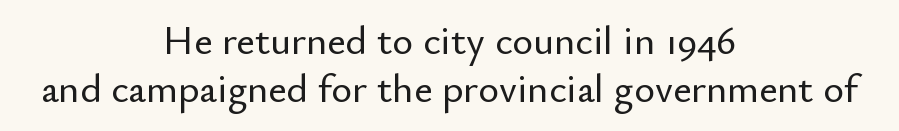
Italic: no, the glyphs are upright roman. Examine the stroke ends and you'll find no serifs. A typesetter would call this proportional, since set widths differ per character. Look at the tracking — it's just the regular setting, nothing added.
